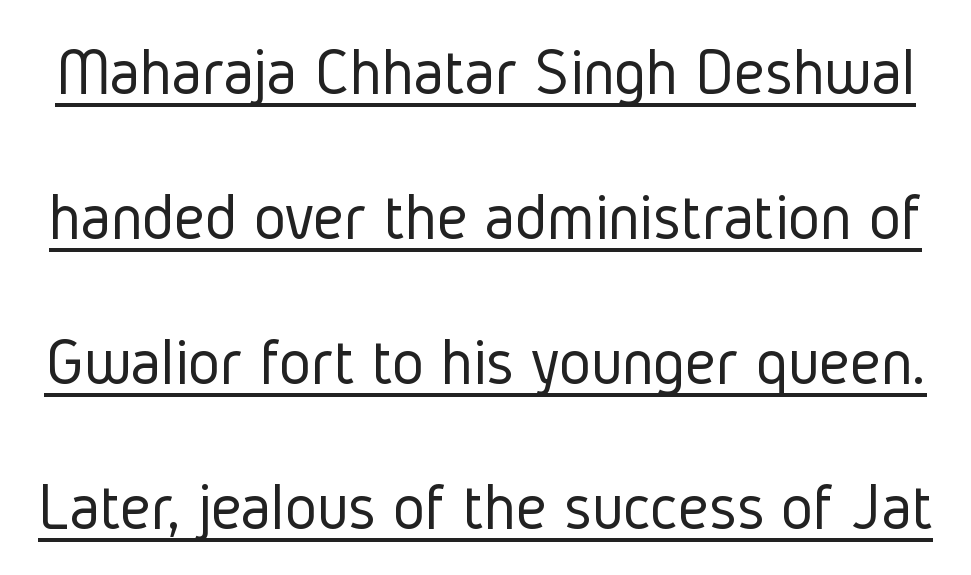
Line spacing here is loose. Proportional: the letters do not fall into vertical columns. Stroke terminals: plain, sans-serif. Caption: lettering with a line underneath. The axis of the letterforms is exactly vertical.
